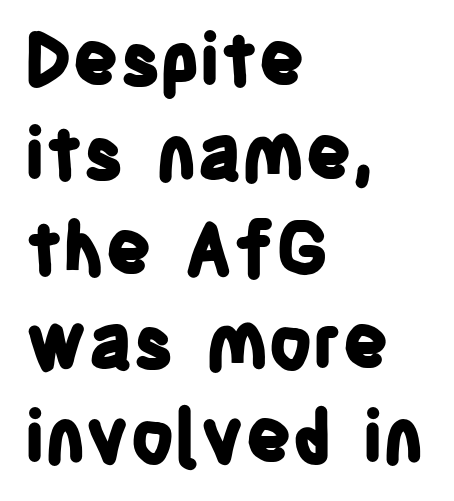
The image shows 72 px bold, condensed sans-serif type, upright; set left-aligned, normal line spacing (1.31x), normal letter spacing, not underlined; low stroke contrast and a large x-height.
